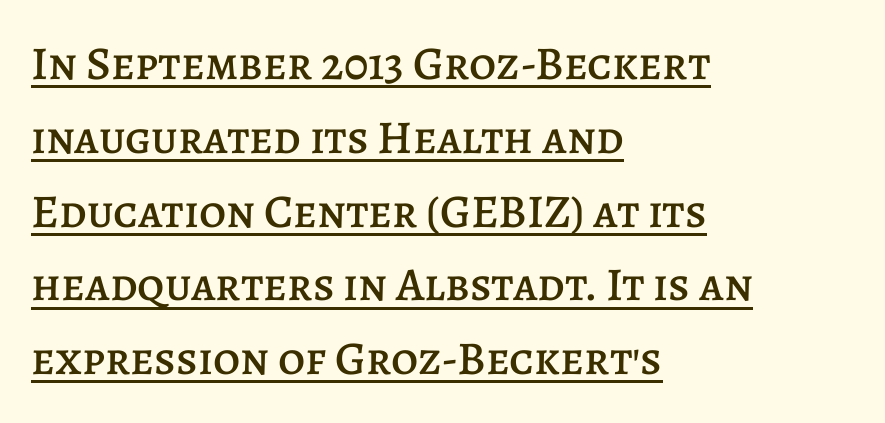
{"italic": "no", "width": "normal", "stroke_contrast": "low", "x_height": "large", "monospaced": "no", "underline": "yes", "align": "left", "line_spacing": "normal", "line_spacing_ratio": 1.57, "letter_spacing": "normal", "letter_spacing_em": 0.0, "glyph_px": 47}
